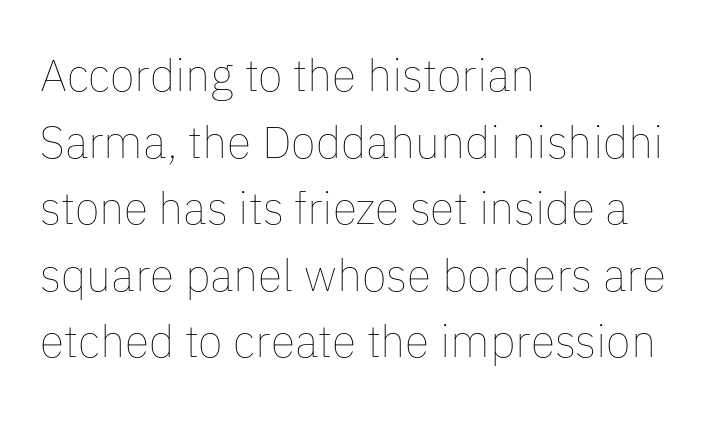
The image shows 45 px thin type, upright; set left-aligned, normal line spacing (1.48x), normal letter spacing, not underlined; low stroke contrast and a medium x-height.
